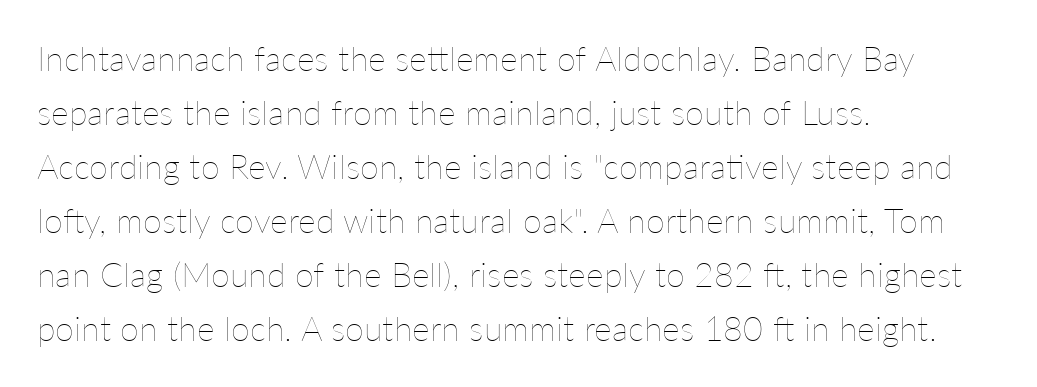
{"italic": "no", "bold": "no", "weight": "thin", "width": "normal", "stroke_contrast": "low", "x_height": "medium", "monospaced": "no", "underline": "no", "align": "left", "line_spacing": "normal", "line_spacing_ratio": 1.59, "letter_spacing": "normal", "letter_spacing_em": 0.0, "glyph_px": 34}
